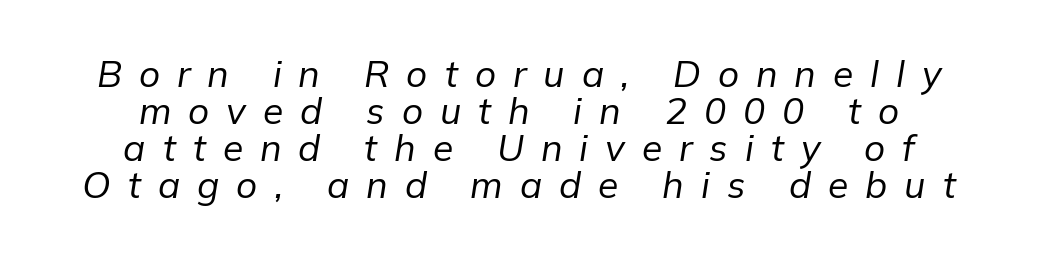
In terms of posture, this sample is oblique. Someone cranked the tracking dial way up on this one. The leading is snug, giving the passage a crowded texture. This rendering uses center alignment, leaving both contours irregular but symmetric. Descender tails drop into unmarked territory. A typesetter would call this proportional, since set widths differ per character.
